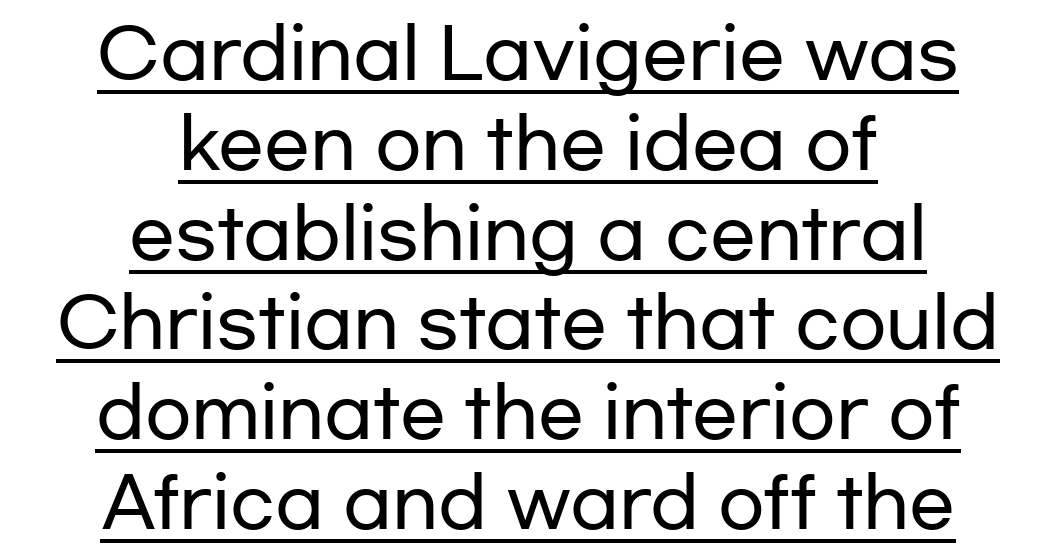
Caption: lettering with a line underneath. Layout note: lines centered. Does extra space separate the letters? No, they use regular spacing. Proportional: the letters do not fall into vertical columns. A normal amount of white space separates one row of letters from the next. In terms of letterform style, serifs are entirely absent.
